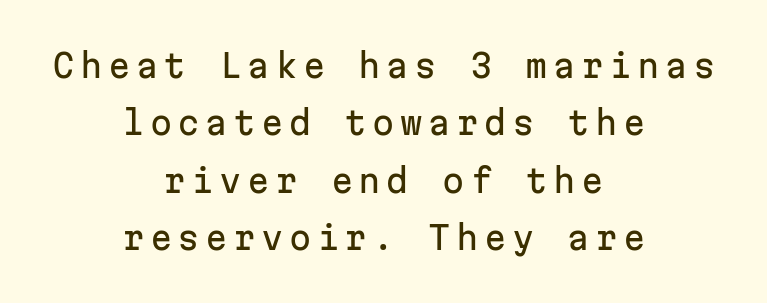
Q: Is the text italic (slanted)? A: No, it is upright.
Q: Is the typeface a serif or a sans-serif typeface? A: Sans-serif.
Q: Is the text underlined? A: No.
Q: How is the paragraph aligned? A: Centered.
Q: Width (condensed, normal, or wide)? A: Normal.
Q: Stroke contrast? A: Low.
Q: x-height? A: Medium.
Q: Monospaced? A: Yes.
